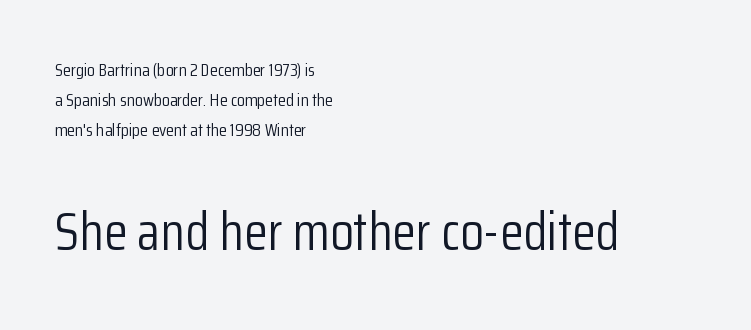
The image shows 54 px light, condensed sans-serif type, upright; set left-aligned, normal line spacing (1.67x), normal letter spacing, not underlined; the second (bottom) block is 3.0x larger; low stroke contrast and a medium x-height.
